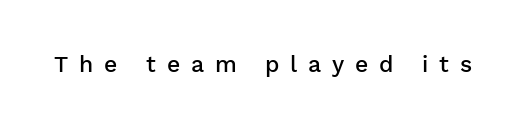
Q: Is the text bold? A: Semi-bold.
Q: Is the text italic (slanted)? A: No, it is upright.
Q: Is the text underlined? A: No.
Q: Is the spacing between letters normal or unusually wide? A: Unusually wide.
